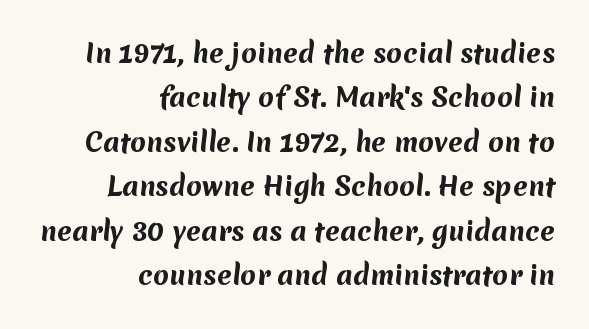
{"bold": "yes", "underline": "no", "align": "right", "line_spacing_ratio": 1.71, "letter_spacing": "normal", "letter_spacing_em": 0.0, "glyph_px": 26}
